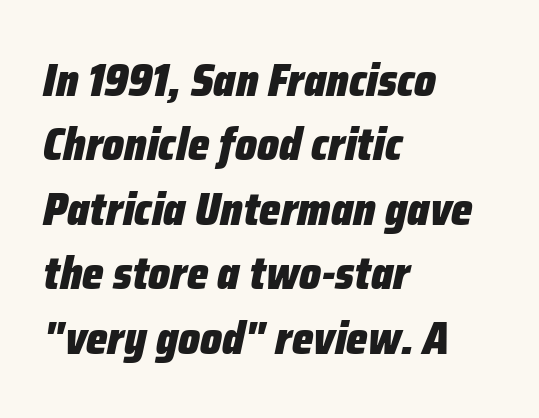
The image shows 46 px heavy, condensed type, italic (leaning right); set left-aligned, normal line spacing (1.4x), normal letter spacing, not underlined; low stroke contrast and a medium x-height.
